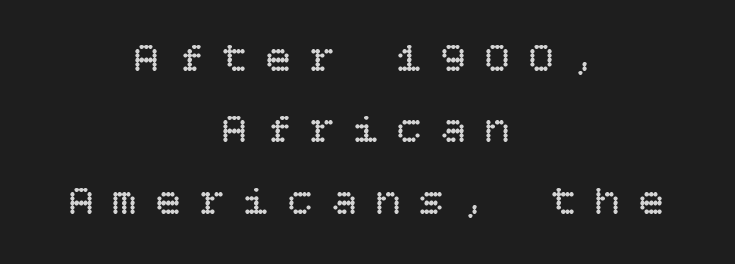
The image shows 43 px regular-weight type, upright; set centered, normal line spacing (1.66x), unusually wide letter spacing (+0.42 em), not underlined; low stroke contrast and a large x-height.
